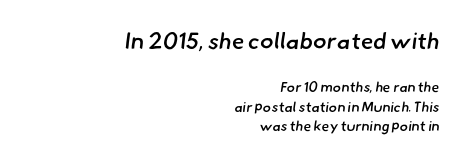
{"bold": "semi", "underline": "no", "align": "right", "line_spacing": "normal", "line_spacing_ratio": 1.39, "letter_spacing": "normal", "letter_spacing_em": 0.0, "larger_block": "first", "size_ratio": 1.64, "glyph_px": 23}
